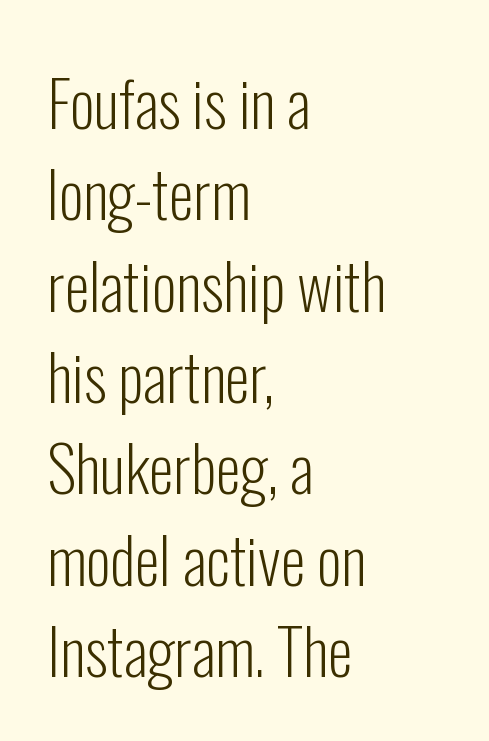
A normal amount of white space separates one row of letters from the next. A typesetter would call this zero additional tracking. Nothing heavy about these letters — not bold at all. Each row of text sits above clean, open space. Note: no serifs on the glyphs.
